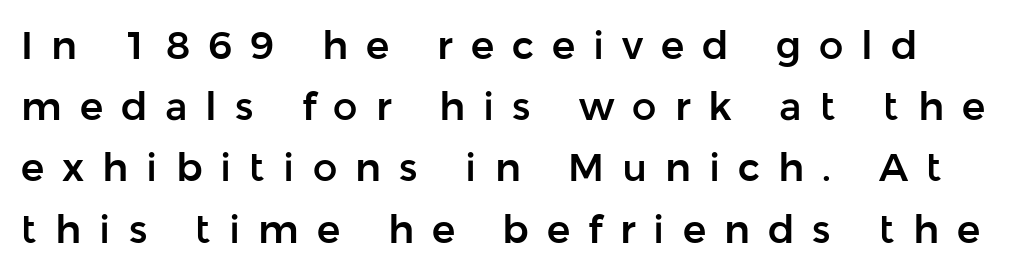
{"serif": "no", "italic": "no", "width": "normal", "stroke_contrast": "low", "x_height": "medium", "monospaced": "no", "underline": "no", "line_spacing": "normal", "line_spacing_ratio": 1.57, "letter_spacing": "wide", "letter_spacing_em": 0.46, "glyph_px": 39}
